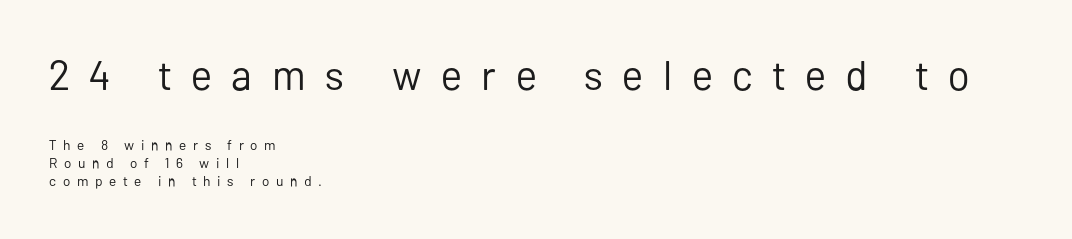
Q: Is the text bold? A: No.
Q: Is the text italic (slanted)? A: No, it is upright.
Q: Is the typeface a serif or a sans-serif typeface? A: Sans-serif.
Q: Is the text underlined? A: No.
Q: How is the paragraph aligned? A: Left-aligned.
Q: Is the spacing between letters normal or unusually wide? A: Unusually wide.
Q: Is the spacing between lines tight, normal or loose? A: Normal.
Q: Which block of text is set in a larger size, the first (top) or the second (bottom)? A: The first (top) one.
Q: Width (condensed, normal, or wide)? A: Normal.
Q: Stroke contrast? A: Low.
Q: x-height? A: Medium.
Q: Monospaced? A: No.
